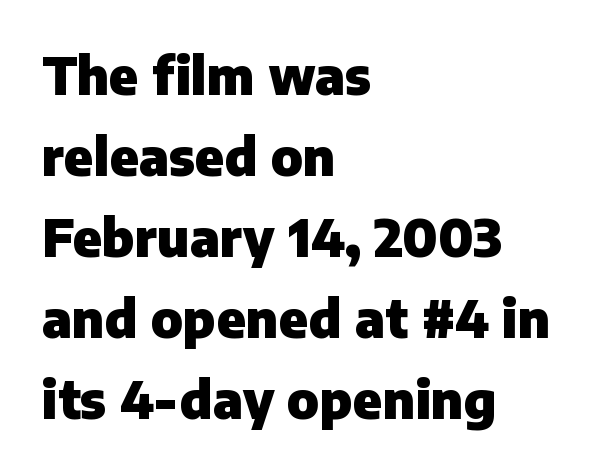
Note the varied advance widths — an 'i' is clearly narrower than an 'm'. The baseline area is clear. Left-aligned paragraph, ragged on the right. This is heavy type, rendered in bold.
